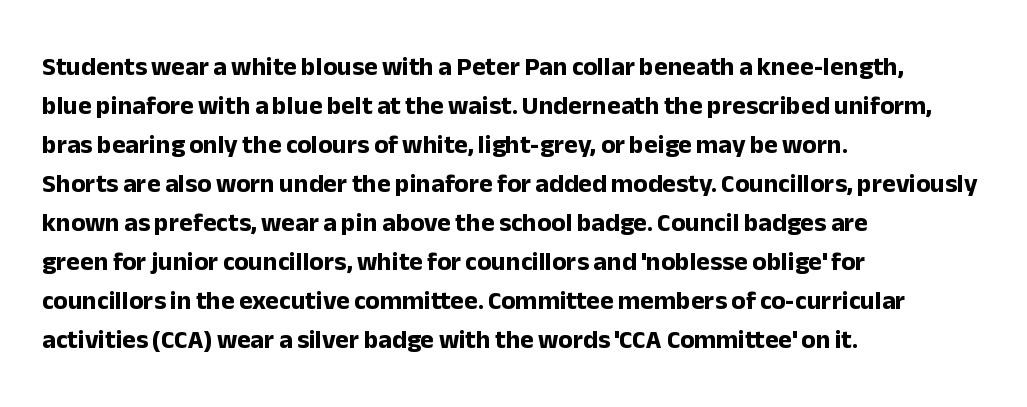
Q: Is the text bold? A: Yes.
Q: Is the text italic (slanted)? A: No, it is upright.
Q: Is the text underlined? A: No.
Q: How is the paragraph aligned? A: Left-aligned.
Q: Is the spacing between letters normal or unusually wide? A: Normal.
Q: Is the spacing between lines tight, normal or loose? A: Normal.
